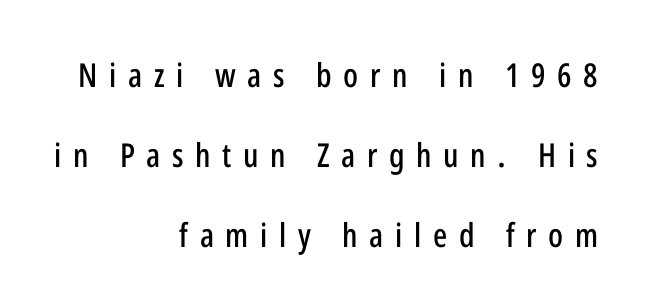
The image shows 33 px condensed sans-serif type, upright; set right-aligned, loose line spacing (2.42x), unusually wide letter spacing (+0.35 em), not underlined; low stroke contrast and a medium x-height.
